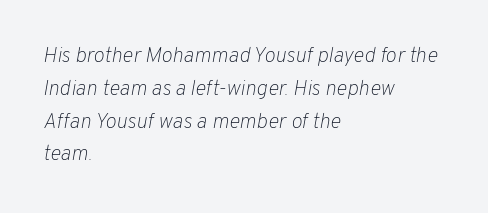
{"italic": "yes", "lean": "right", "slant_degrees": 10, "bold": "no", "underline": "no", "align": "left", "line_spacing": "normal", "line_spacing_ratio": 1.56, "letter_spacing": "normal", "letter_spacing_em": 0.0, "glyph_px": 21}
